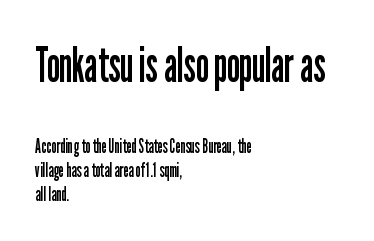
The image shows 48 px regular-weight, condensed sans-serif type, upright; set left-aligned, normal line spacing (1.26x), normal letter spacing, not underlined; the first (top) block is 2.53x larger; low stroke contrast and a medium x-height.
